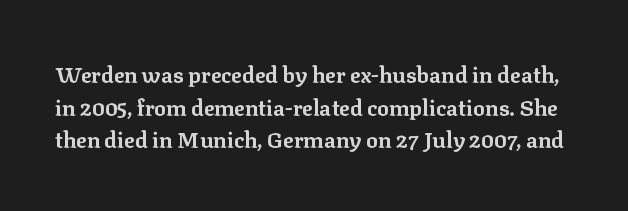
{"italic": "no", "bold": "yes", "underline": "no", "line_spacing": "normal", "line_spacing_ratio": 1.48, "letter_spacing": "normal", "letter_spacing_em": 0.0, "glyph_px": 22}
